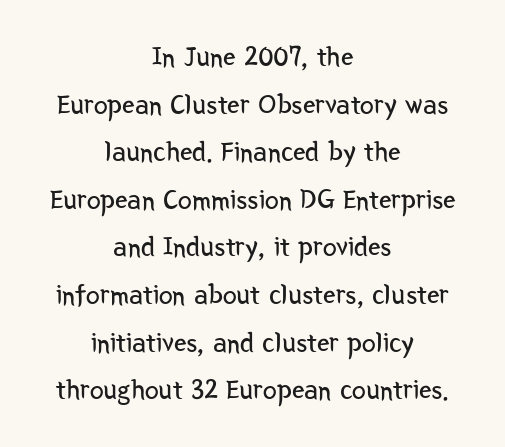
{"serif": "no", "italic": "no", "bold": "no", "weight": "regular", "width": "condensed", "stroke_contrast": "low", "x_height": "medium", "monospaced": "no", "underline": "no", "align": "center", "line_spacing": "normal", "line_spacing_ratio": 1.7, "letter_spacing": "normal", "letter_spacing_em": 0.0, "glyph_px": 28}
